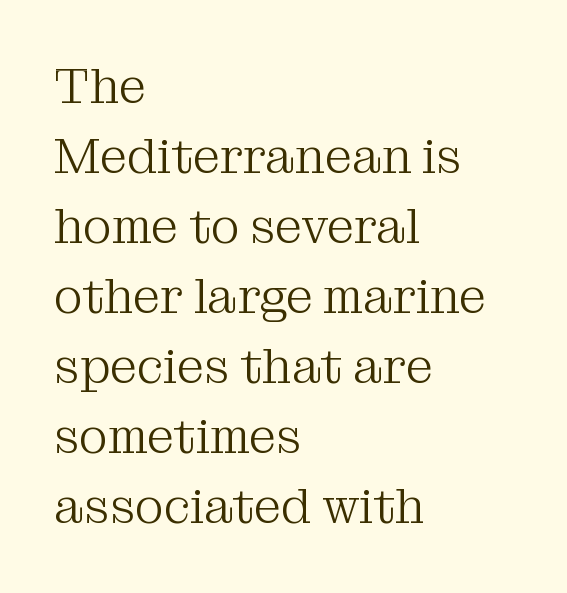
Q: Is the text bold? A: No.
Q: Is the text italic (slanted)? A: No, it is upright.
Q: Is the typeface a serif or a sans-serif typeface? A: Serif.
Q: Is the text underlined? A: No.
Q: How is the paragraph aligned? A: Left-aligned.
Q: Is the spacing between letters normal or unusually wide? A: Normal.
Q: Is the spacing between lines tight, normal or loose? A: Normal.
Q: Width (condensed, normal, or wide)? A: Normal.
Q: Stroke contrast? A: Medium.
Q: x-height? A: Medium.
Q: Monospaced? A: No.
